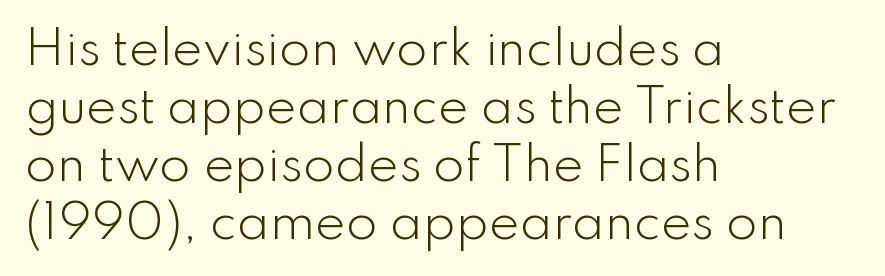
The image shows 46 px light sans-serif type, upright; set left-aligned, normal line spacing (1.26x), normal letter spacing, not underlined; low stroke contrast and a small x-height.
